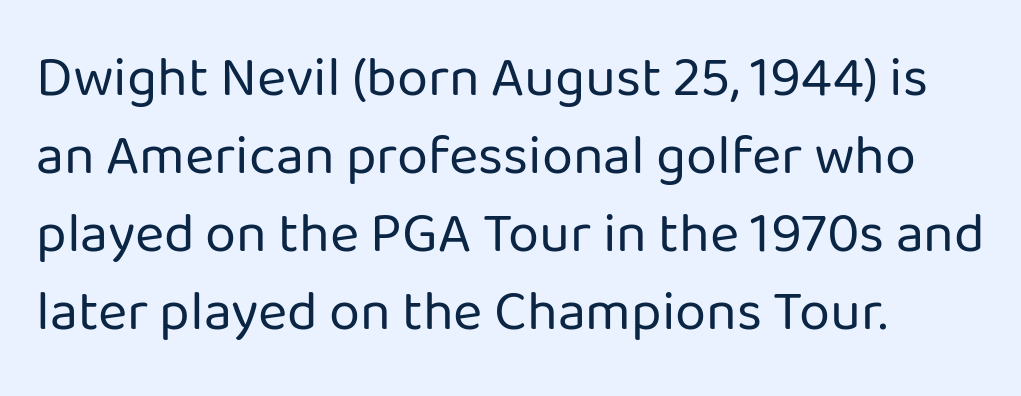
{"serif": "no", "italic": "no", "bold": "no", "weight": "regular", "width": "normal", "stroke_contrast": "low", "x_height": "medium", "monospaced": "no", "underline": "no", "align": "left", "line_spacing": "normal", "line_spacing_ratio": 1.39, "letter_spacing": "normal", "letter_spacing_em": 0.0, "glyph_px": 56}
